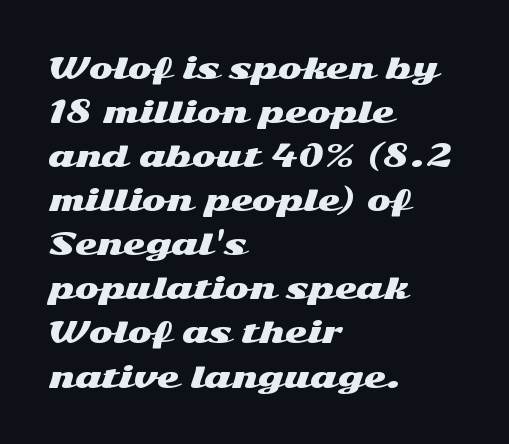
The text block is weighted toward the left margin, trailing off unevenly rightward. Students, observe: this is what conventionally led text looks like. Inter-character spacing is left at the font's built-in metrics.
